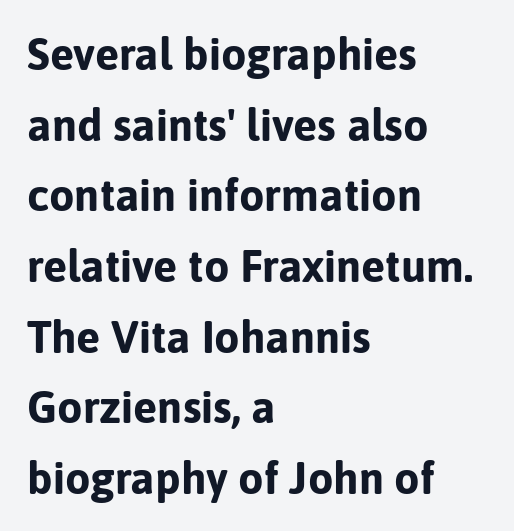
The passage shown has conventional tracking throughout. Anything drawn beneath the words? Only blank space. Is the block centered? No — it sits flush against the left margin. Upright lettering throughout. The leading is moderate, giving the passage an even texture.
